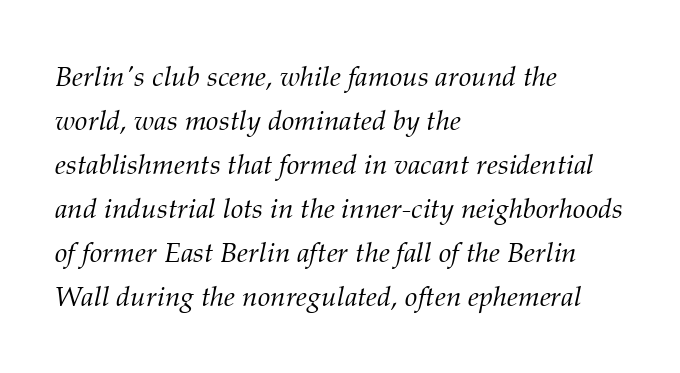
The image shows 28 px light serif type, italic (leaning right); set left-aligned, normal line spacing (1.57x), normal letter spacing, not underlined; medium stroke contrast and a medium x-height.
